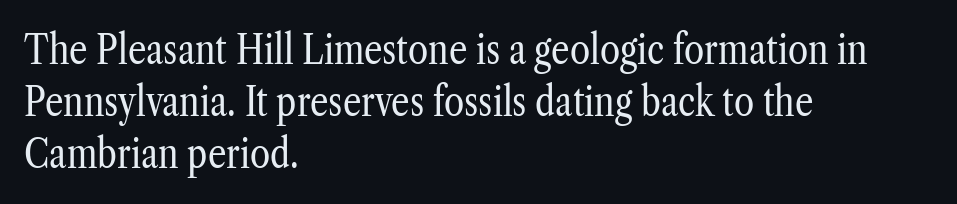
You could not count columns in this text — the font is proportionally spaced. Posture: vertical. Weight: regular or lighter. The zone under the glyphs is completely vacant. Layout note: lines flush left.
